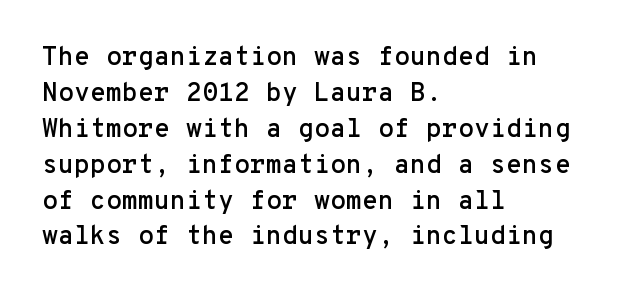
This is roman type, the default non-slanted kind. Standard letterfit; no display-style spreading of the glyphs. Evenly set lines give the paragraph a standard silhouette. The specimen omits any rule beneath the text block's lines. The paragraph shown leans on its left margin.
